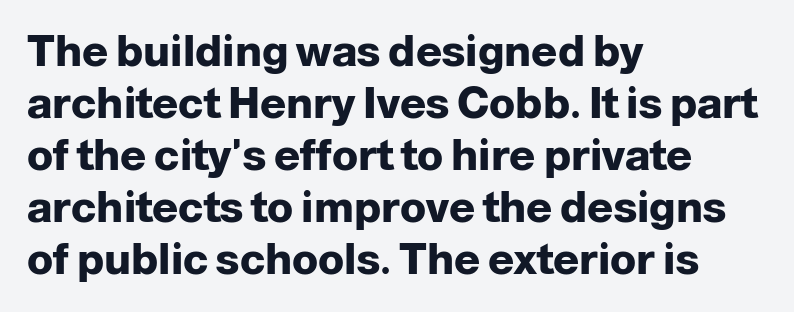
{"serif": "no", "italic": "no", "bold": "yes", "weight": "heavy", "width": "normal", "stroke_contrast": "low", "x_height": "medium", "monospaced": "no", "underline": "no", "align": "left", "line_spacing_ratio": 1.21, "letter_spacing": "normal", "letter_spacing_em": 0.0, "glyph_px": 43}
